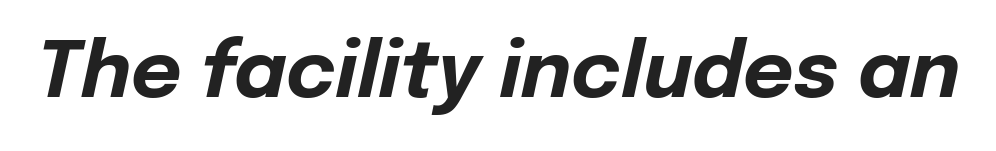
Q: Is the text bold? A: Yes.
Q: Is the text italic (slanted)? A: Yes, it leans right by about 12 degrees.
Q: Is the text underlined? A: No.
Q: Is the spacing between letters normal or unusually wide? A: Normal.
Q: Width (condensed, normal, or wide)? A: Normal.
Q: Stroke contrast? A: Low.
Q: x-height? A: Medium.
Q: Monospaced? A: No.
